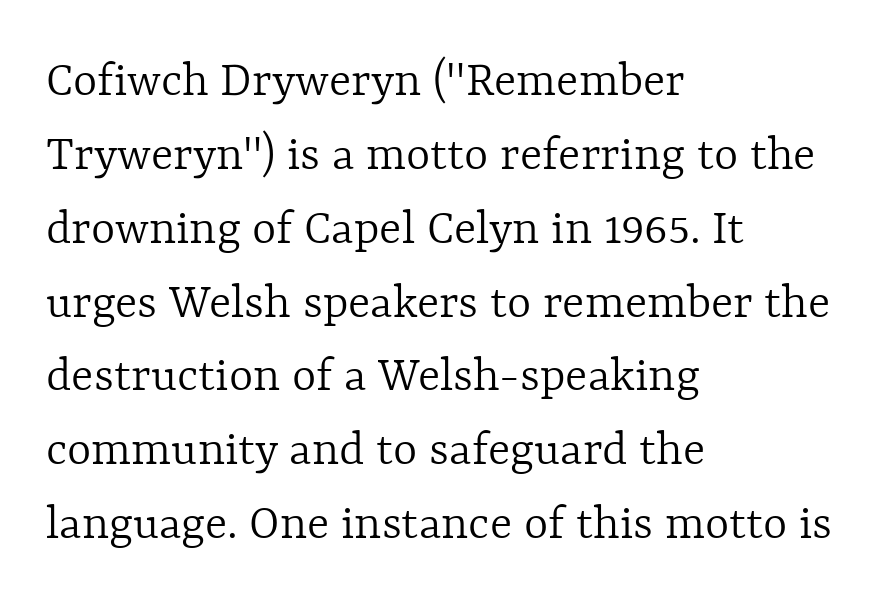
{"italic": "no", "bold": "no", "weight": "light", "width": "normal", "x_height": "medium", "monospaced": "no", "underline": "no", "align": "left", "line_spacing": "normal", "line_spacing_ratio": 1.42, "letter_spacing": "normal", "letter_spacing_em": 0.0, "glyph_px": 52}
